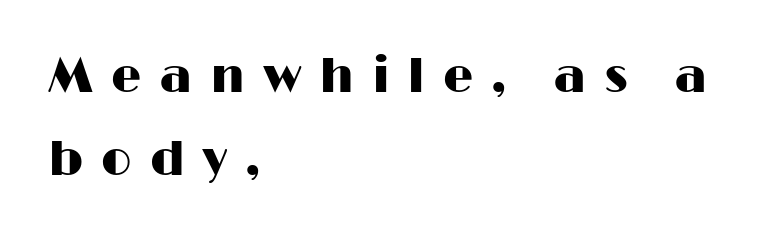
The image shows 48 px wide sans-serif type, upright; set left-aligned, line spacing 1.72x, unusually wide letter spacing (+0.37 em), not underlined; high stroke contrast and a medium x-height.
